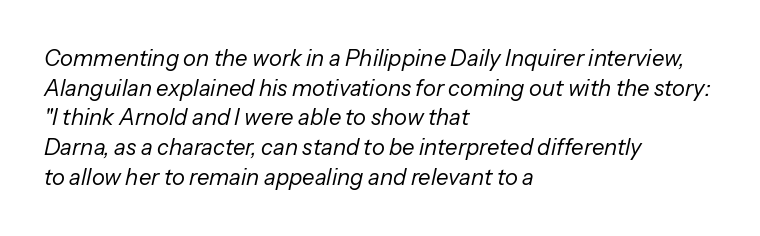
The image shows 22 px text type, italic (leaning right); set left-aligned, normal line spacing (1.35x), normal letter spacing, not underlined.
